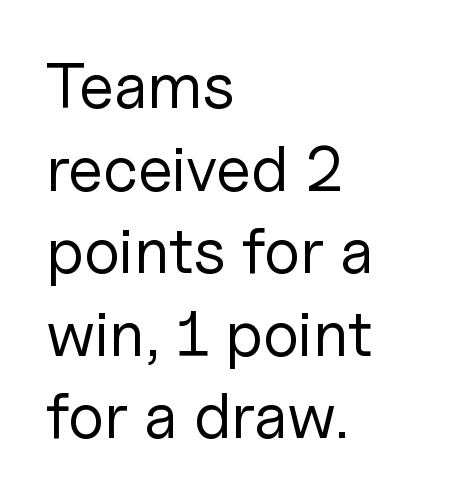
Q: Is the text bold? A: No.
Q: Is the text italic (slanted)? A: No, it is upright.
Q: Is the typeface a serif or a sans-serif typeface? A: Sans-serif.
Q: Is the text underlined? A: No.
Q: How is the paragraph aligned? A: Left-aligned.
Q: Is the spacing between letters normal or unusually wide? A: Normal.
Q: Is the spacing between lines tight, normal or loose? A: Normal.
Q: Width (condensed, normal, or wide)? A: Normal.
Q: Stroke contrast? A: Low.
Q: x-height? A: Medium.
Q: Monospaced? A: No.
